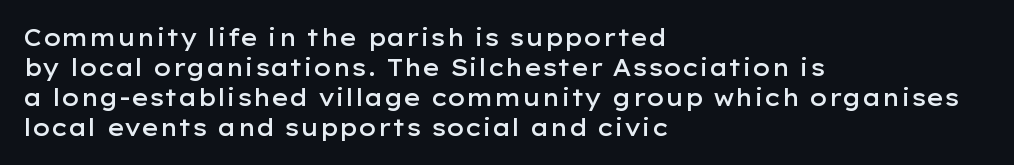
Letter spacing: default. Unlike italic type, these characters show no tilt at all. Look at the stroke-to-counter ratio: somewhat heavy, a semibold. Layout note: lines flush left.
